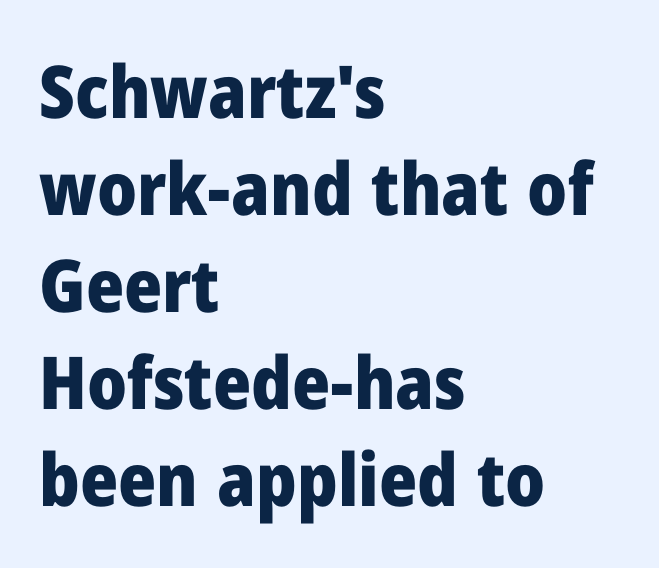
The foot of each line stays bare and open. Note: no serifs on the glyphs. Visually the block forms a straight wall on the left and a jagged coastline on the right. Rows of type keep a routine distance in the vertical direction. Chunky letters — that's bold for sure.
